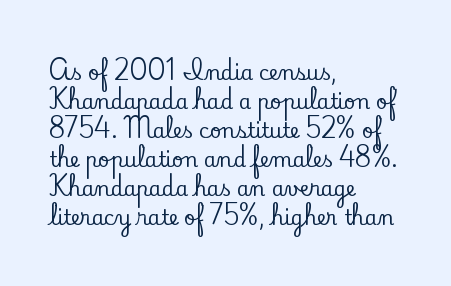
Rows of type keep a routine distance in the vertical direction. Is the block centered? No — it sits flush against the left margin. No italicization has been applied; the sample stays upright. Letters rest on an invisible, unmarked baseline.
